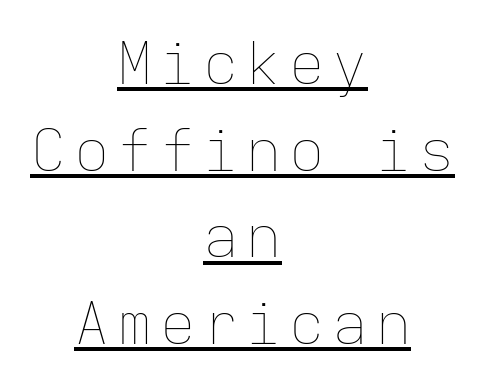
{"italic": "no", "bold": "no", "weight": "thin", "width": "normal", "stroke_contrast": "low", "x_height": "medium", "monospaced": "yes", "underline": "yes", "align": "center", "line_spacing": "normal", "line_spacing_ratio": 1.47, "glyph_px": 59}
